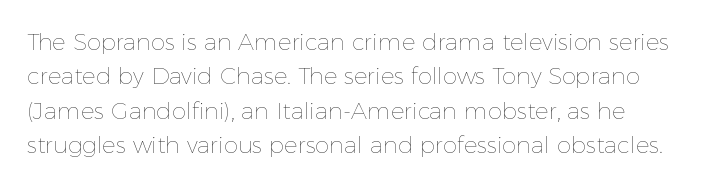
The lines sit at an ordinary, default distance from one another. Observe the ordinary spacing: letters are neighbours, not strangers. A bare baseline throughout the passage. Designer's note — italics off, roman on. Is this a heavy cut? Hardly; it is regular or lighter.
